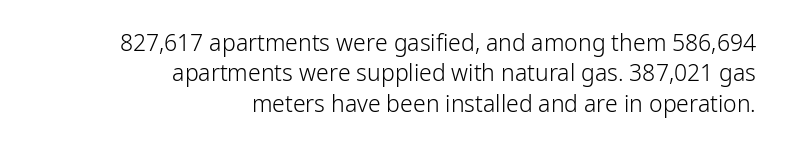
Each row of text sits above clean, open space. A typesetter would call this zero additional tracking. Heft: none added — not bold. Interline gaps are of average width in this sample.
